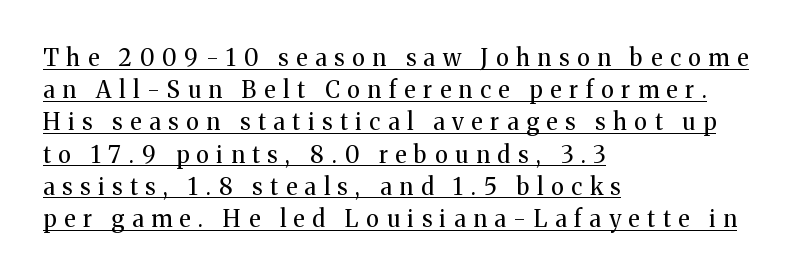
Q: Is the text bold? A: No.
Q: Is the text italic (slanted)? A: No, it is upright.
Q: Is the text underlined? A: Yes.
Q: How is the paragraph aligned? A: Left-aligned.
Q: Is the spacing between letters normal or unusually wide? A: Unusually wide.
Q: Is the spacing between lines tight, normal or loose? A: Normal.
